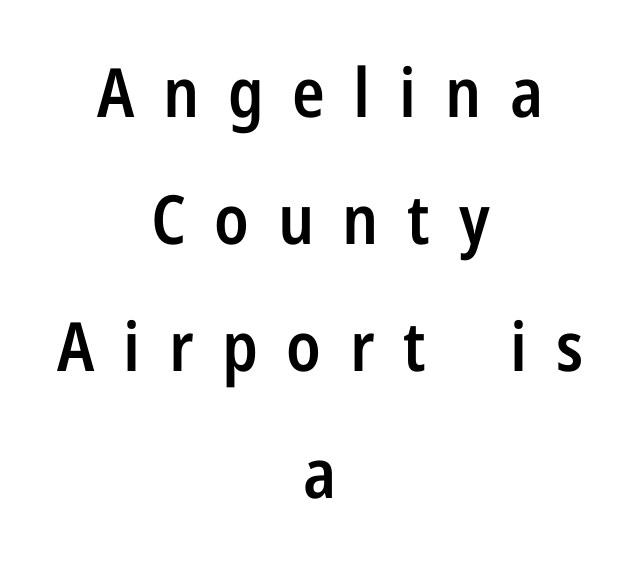
The image shows 68 px semibold, condensed sans-serif type, upright; set centered, line spacing 1.87x, unusually wide letter spacing (+0.42 em), not underlined; low stroke contrast and a medium x-height.
